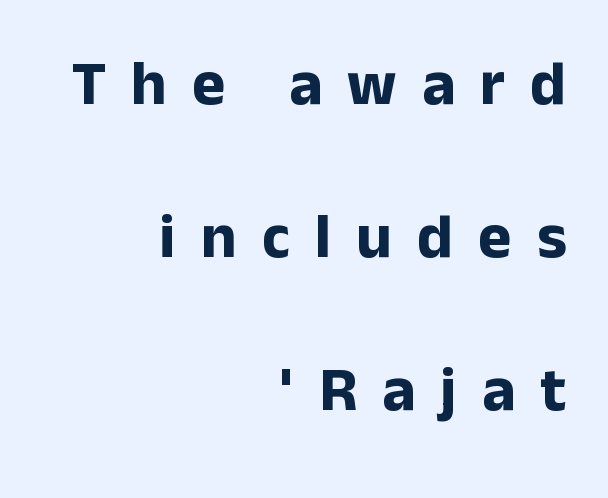
Stroke thickness is high; the sample reads as a true bold. Style check: upright. Display-style spreading of the glyphs; the letterfit is very open. Grotesque or geometric, the face here clearly has no serifs. Rows of type keep a wide berth in the vertical direction. Is this a fixed-width face? No — the glyphs have proportional, varying widths.
